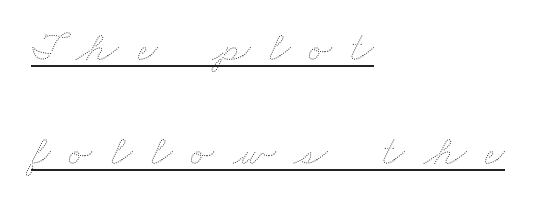
A student would call this left alignment; a typographer would say flush left, rag right. The passage shown is typed in a proportional face where columns would drift. What stands out about the letter spacing? Its width — letters are far apart. The typesetter has applied underlining to the passage shown.
